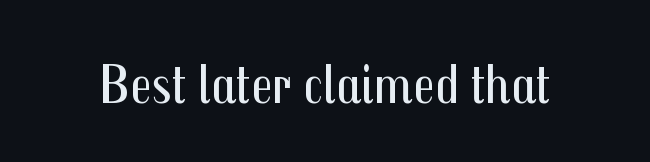
Q: Is the text bold? A: No.
Q: Is the text italic (slanted)? A: No, it is upright.
Q: Is the typeface a serif or a sans-serif typeface? A: Sans-serif.
Q: Is the text underlined? A: No.
Q: Is the spacing between letters normal or unusually wide? A: Normal.
Q: Width (condensed, normal, or wide)? A: Condensed.
Q: Stroke contrast? A: Medium.
Q: x-height? A: Medium.
Q: Monospaced? A: No.
